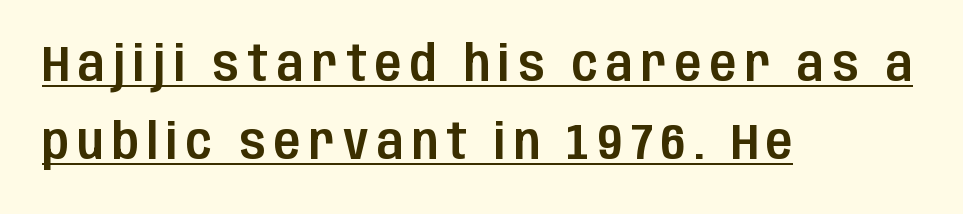
{"serif": "no", "italic": "no", "width": "condensed", "stroke_contrast": "low", "x_height": "large", "monospaced": "no", "underline": "yes", "align": "left", "line_spacing": "normal", "line_spacing_ratio": 1.6, "glyph_px": 49}
